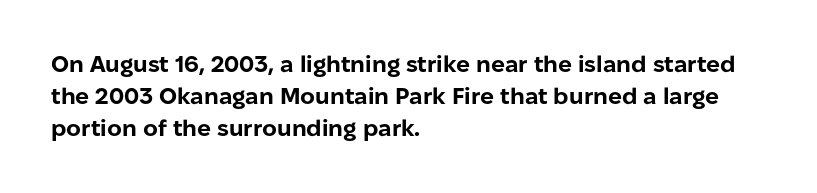
Teacher's note: observe the even left margin — that is flush-left alignment. Tracking here is standard; glyphs follow each other at the usual distance. Horizontal bands of white between lines are of average thickness. Is the type bold? Yes — the strokes are clearly thick and heavy. This is the regular roman posture of the typeface.
